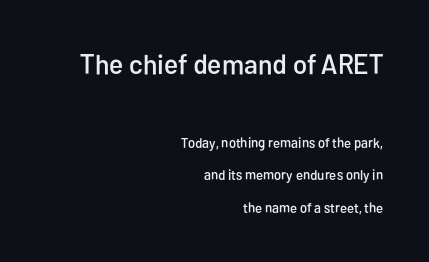
{"serif": "no", "italic": "no", "width": "condensed", "stroke_contrast": "low", "x_height": "medium", "monospaced": "no", "underline": "no", "align": "right", "line_spacing": "loose", "line_spacing_ratio": 2.33, "letter_spacing": "normal", "letter_spacing_em": 0.0, "larger_block": "first", "size_ratio": 2.0, "glyph_px": 28}
